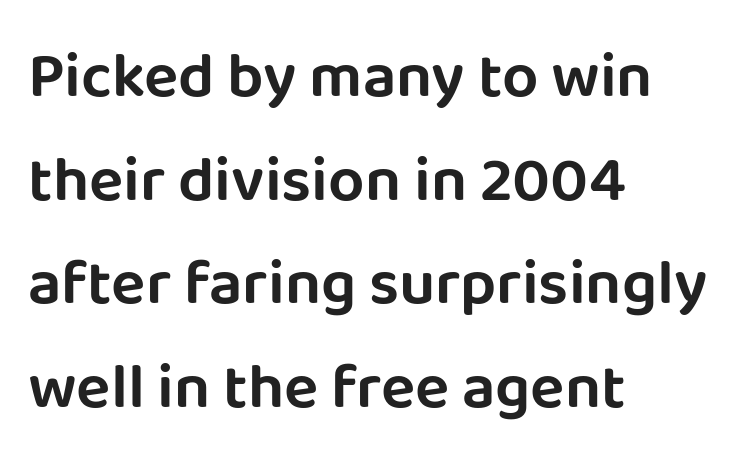
{"serif": "no", "italic": "no", "width": "normal", "stroke_contrast": "low", "x_height": "large", "monospaced": "no", "underline": "no", "align": "left", "line_spacing": "normal", "line_spacing_ratio": 1.62, "letter_spacing": "normal", "letter_spacing_em": 0.0, "glyph_px": 64}
